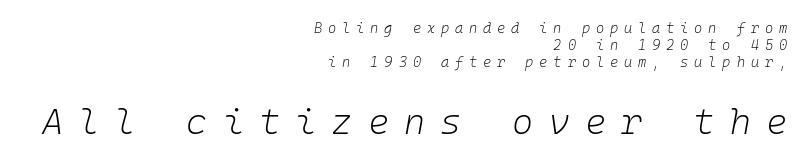
No word sits above an underline. Layout note: lines flush right. The characters are drawn with everyday or finer stroke widths. The rendering uses typewriter-style spacing with identical character cells. This sample uses expanded letter spacing, leaving extra air between glyphs.
